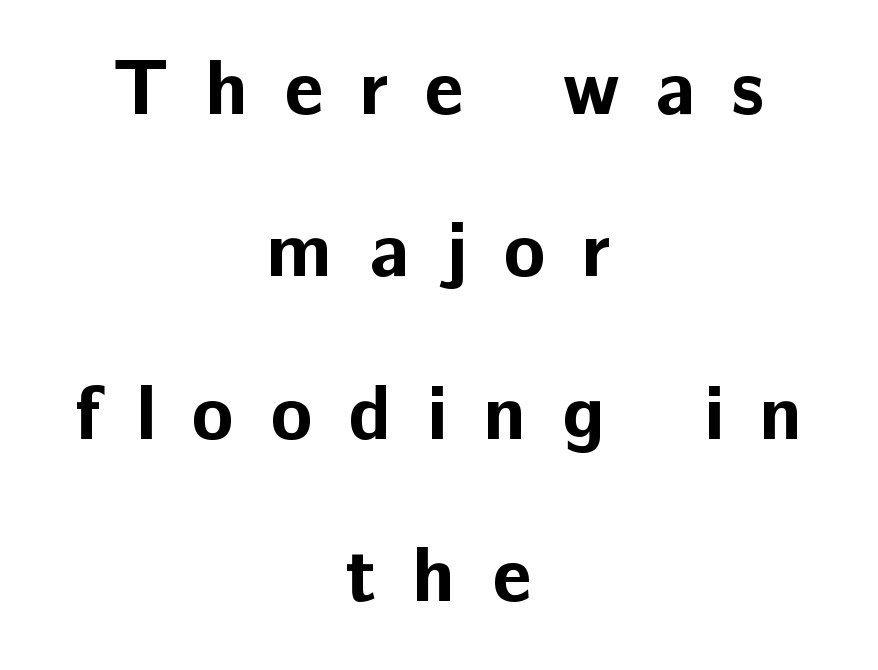
Q: Is the text bold? A: Yes.
Q: Is the text italic (slanted)? A: No, it is upright.
Q: Is the typeface a serif or a sans-serif typeface? A: Sans-serif.
Q: Is the text underlined? A: No.
Q: How is the paragraph aligned? A: Centered.
Q: Is the spacing between letters normal or unusually wide? A: Unusually wide.
Q: Is the spacing between lines tight, normal or loose? A: Loose.
Q: Width (condensed, normal, or wide)? A: Normal.
Q: Stroke contrast? A: Low.
Q: x-height? A: Medium.
Q: Monospaced? A: No.
